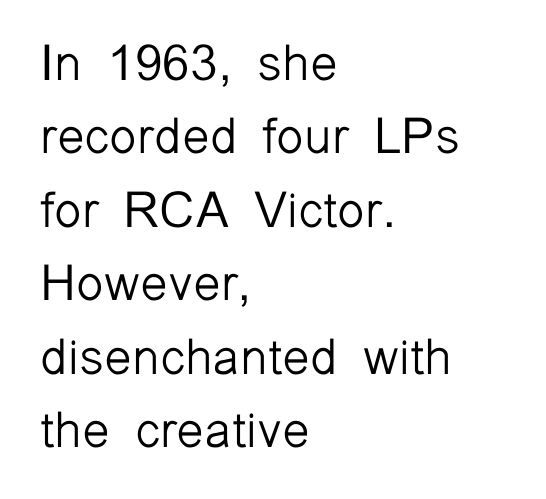
Serif or sans? Sans — the stroke terminals are bare. Letter spacing: default. You could not count columns in this text — the font is proportionally spaced. What's the leading like? Ordinary, nothing unusual.
